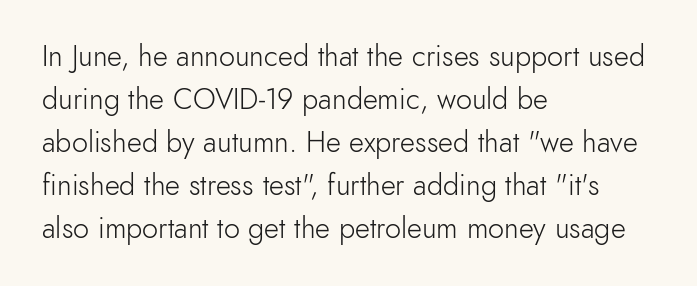
{"serif": "no", "italic": "no", "bold": "no", "weight": "light", "width": "normal", "x_height": "small", "monospaced": "no", "underline": "no", "align": "left", "line_spacing": "normal", "line_spacing_ratio": 1.48, "letter_spacing": "normal", "letter_spacing_em": 0.0, "glyph_px": 29}
